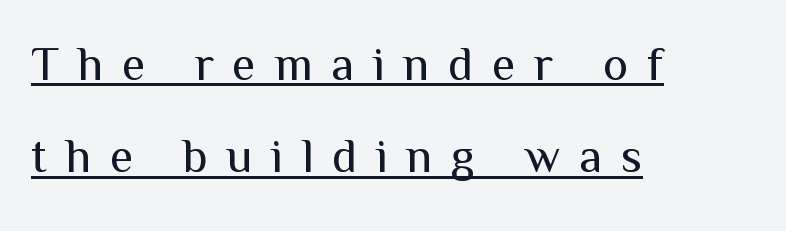
The image shows 48 px regular-weight sans-serif type, upright; set left-aligned, loose line spacing (1.92x), unusually wide letter spacing (+0.39 em), underlined; medium stroke contrast and a medium x-height.
